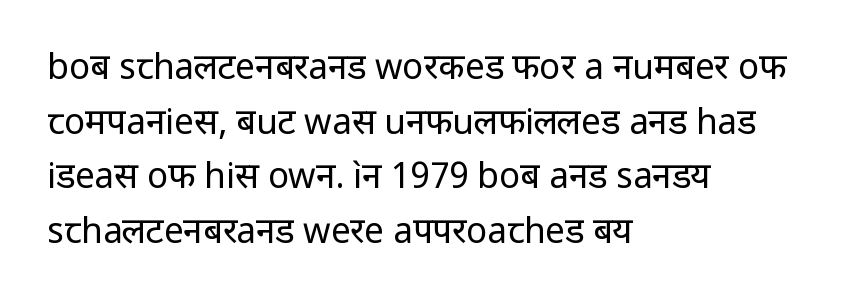
The image shows 35 px regular-weight sans-serif type, upright; set left-aligned, normal line spacing (1.56x), normal letter spacing, not underlined; low stroke contrast and a medium x-height.
